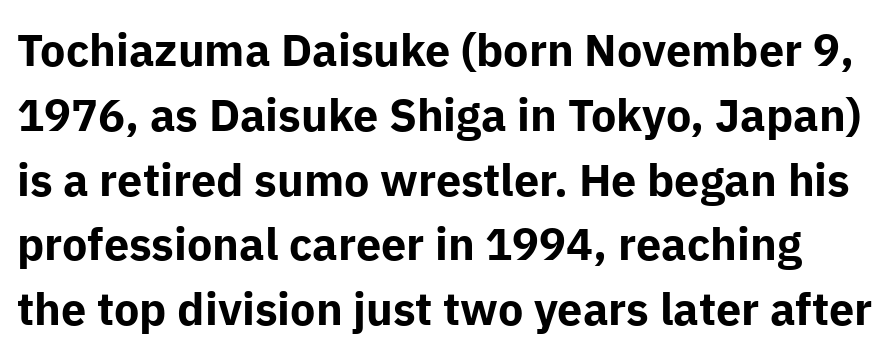
Q: Is the text bold? A: Yes.
Q: Is the text italic (slanted)? A: No, it is upright.
Q: Is the typeface a serif or a sans-serif typeface? A: Sans-serif.
Q: Is the text underlined? A: No.
Q: Is the spacing between letters normal or unusually wide? A: Normal.
Q: Is the spacing between lines tight, normal or loose? A: Normal.
Q: Width (condensed, normal, or wide)? A: Normal.
Q: Stroke contrast? A: Low.
Q: x-height? A: Medium.
Q: Monospaced? A: No.
